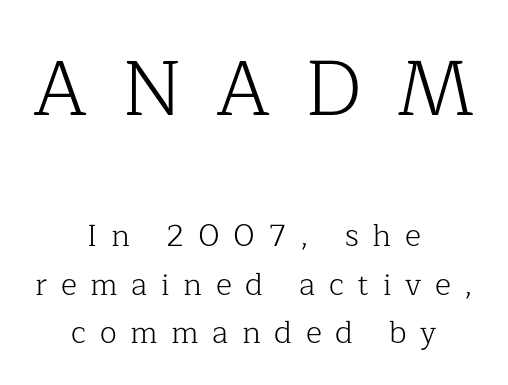
The image shows 78 px light serif type, upright; set centered, normal line spacing (1.57x), unusually wide letter spacing (+0.44 em), not underlined; the first (top) block is 2.52x larger; low stroke contrast and a medium x-height.
